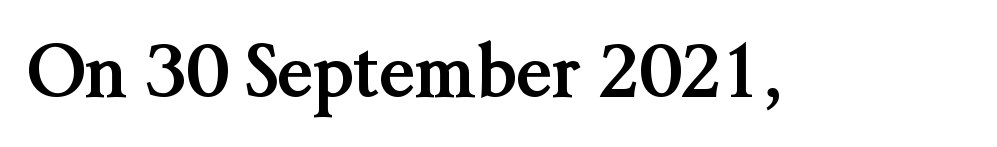
The image shows 73 px semibold serif type, upright; set normal letter spacing, not underlined; medium stroke contrast and a medium x-height.
